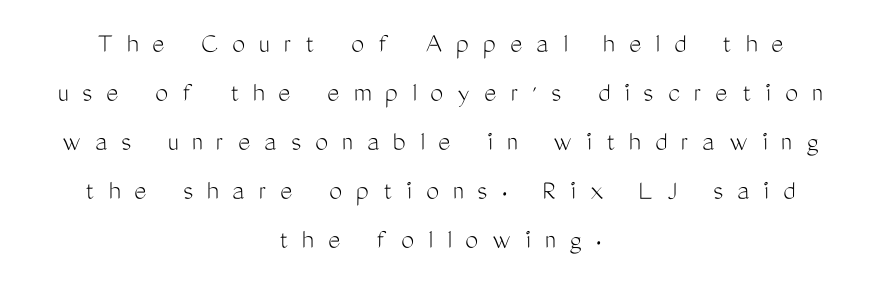
Q: Is the text bold? A: No.
Q: Is the text italic (slanted)? A: No, it is upright.
Q: Is the typeface a serif or a sans-serif typeface? A: Sans-serif.
Q: Is the text underlined? A: No.
Q: How is the paragraph aligned? A: Centered.
Q: Is the spacing between letters normal or unusually wide? A: Unusually wide.
Q: Is the spacing between lines tight, normal or loose? A: Normal.
Q: Width (condensed, normal, or wide)? A: Condensed.
Q: Stroke contrast? A: Medium.
Q: x-height? A: Medium.
Q: Monospaced? A: No.
